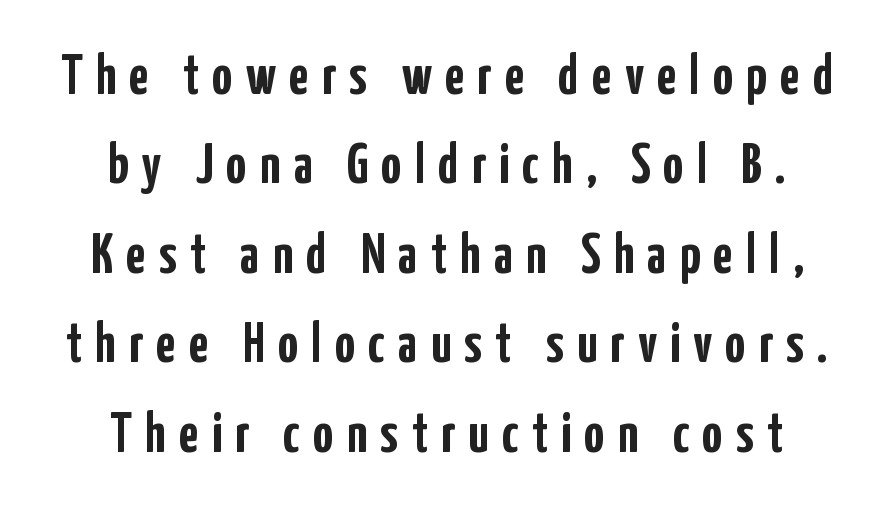
The image shows 57 px semibold, condensed sans-serif type, upright; set normal line spacing (1.57x), unusually wide letter spacing (+0.23 em), not underlined; low stroke contrast and a medium x-height.
